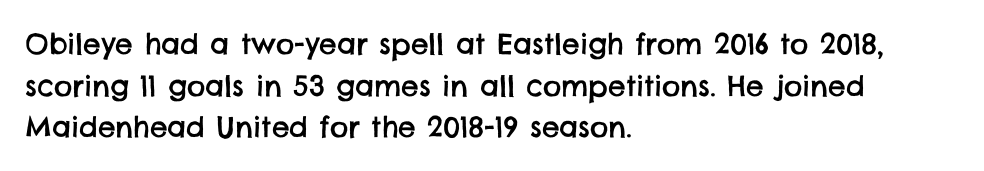
{"serif": "no", "width": "normal", "stroke_contrast": "low", "x_height": "large", "monospaced": "no", "underline": "no", "align": "left", "line_spacing": "normal", "line_spacing_ratio": 1.49, "letter_spacing": "normal", "letter_spacing_em": 0.0, "glyph_px": 28}
